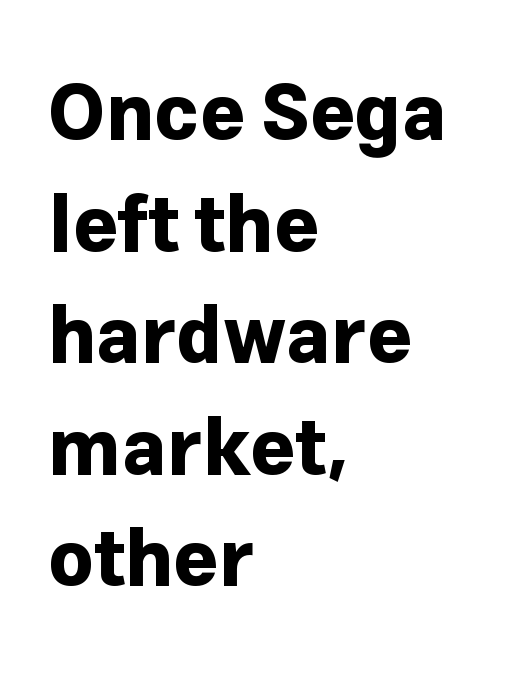
The image shows 78 px bold sans-serif type, upright; set left-aligned, normal line spacing (1.43x), normal letter spacing, not underlined; low stroke contrast and a medium x-height.
